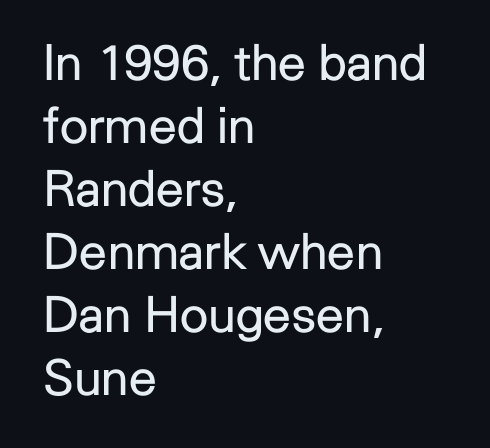
{"serif": "no", "italic": "no", "bold": "no", "weight": "regular", "width": "normal", "stroke_contrast": "low", "x_height": "medium", "monospaced": "no", "underline": "no", "align": "left", "line_spacing": "normal", "line_spacing_ratio": 1.26, "letter_spacing": "normal", "letter_spacing_em": 0.0, "glyph_px": 50}
